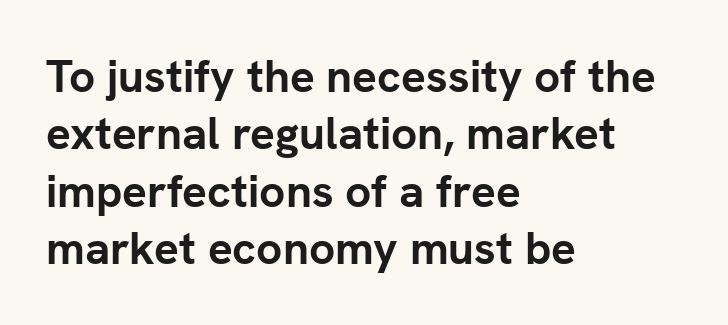
Short and long lines alike share a common starting point at left. Each letter keeps its own natural width here, so spacing adapts to shape. Nobody touched the tracking dial on this one. The designer left line spacing at the default. A full-strength bold gives these letters their thick strokes. Ascenders rise straight up at ninety degrees.
